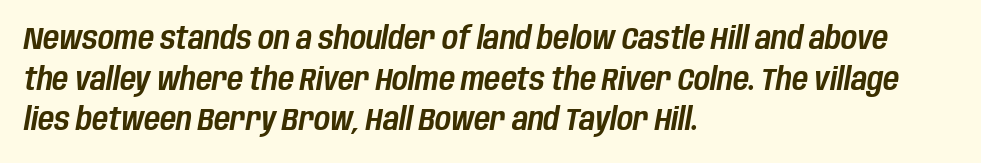
Q: Is the text italic (slanted)? A: Yes, it leans right by about 10 degrees.
Q: Is the text underlined? A: No.
Q: How is the paragraph aligned? A: Left-aligned.
Q: Is the spacing between letters normal or unusually wide? A: Normal.
Q: Is the spacing between lines tight, normal or loose? A: Normal.
Q: Width (condensed, normal, or wide)? A: Condensed.
Q: Stroke contrast? A: Low.
Q: x-height? A: Large.
Q: Monospaced? A: No.
